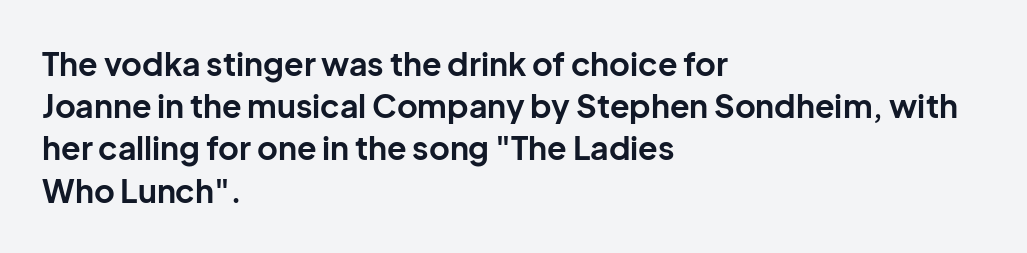
{"serif": "no", "italic": "no", "bold": "yes", "weight": "bold", "width": "normal", "stroke_contrast": "low", "x_height": "medium", "monospaced": "no", "underline": "no", "align": "left", "line_spacing": "normal", "line_spacing_ratio": 1.32, "letter_spacing": "normal", "letter_spacing_em": 0.0, "glyph_px": 32}
